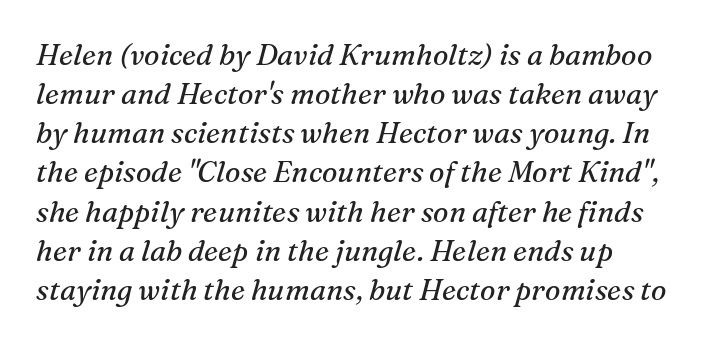
The image shows 29 px regular-weight serif type, italic (leaning right); set left-aligned, normal line spacing (1.35x), normal letter spacing, not underlined; medium stroke contrast and a medium x-height.
